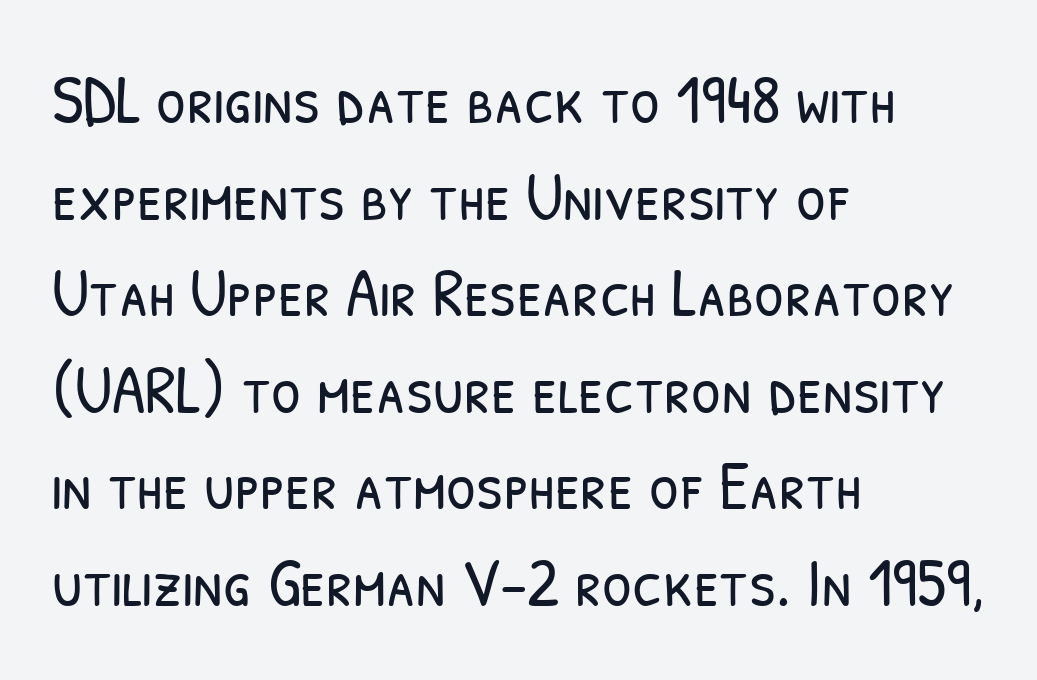
Here the glyphs are tracked normally, forming tight word shapes. Each letter keeps its own natural width here, so spacing adapts to shape. Anything drawn beneath the words? Only blank space. These lines sit exactly where default settings would place them. The typeface has the unassuming heft of standard copy or less.
